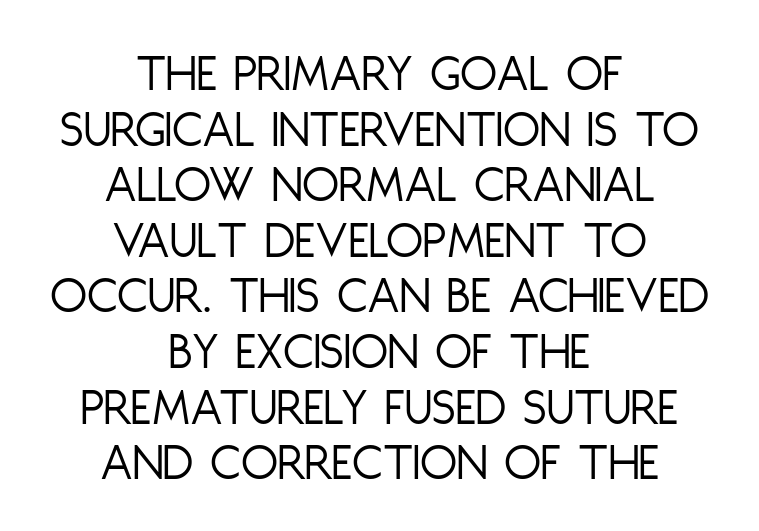
The lines are packed closely together with very little leading. Character widths vary here, with narrow letters taking less room than wide ones. In terms of letterform style, serifs are entirely absent. Words appear dense and cohesive because spacing is normal. The strip under each line holds only bare page. Does the lettering tilt? It doesn't — this is upright.
